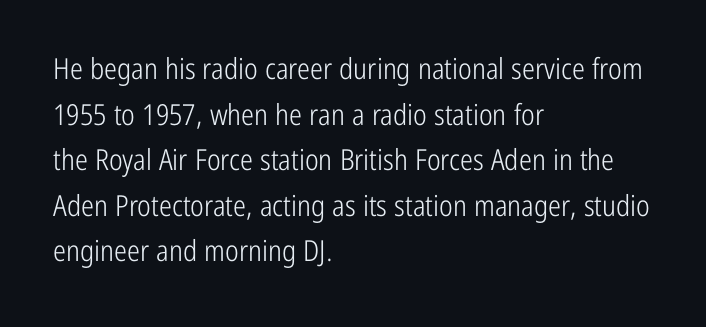
Leading: standard. This sample has the flowing, uneven cadence of proportional lettering. No chunkiness to these letters — they're not bold. Underlining? Definitely not there. Inter-character spacing is left at the font's built-in metrics.
